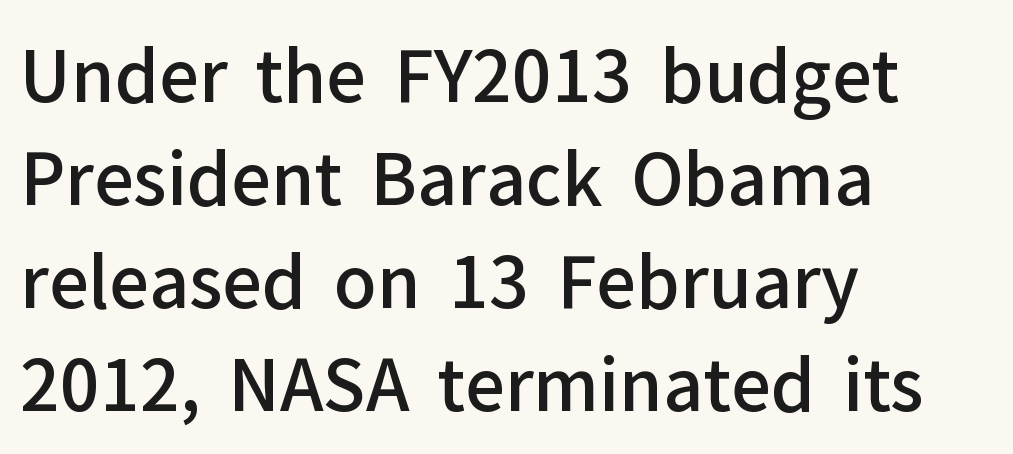
Are there feet on the stems? There aren't — it's a sans. These words are printed semibold, heavier than regular yet not bold. Spacing verdict: proportional, widths tailored to each character. Quick note: interline space is typical.
